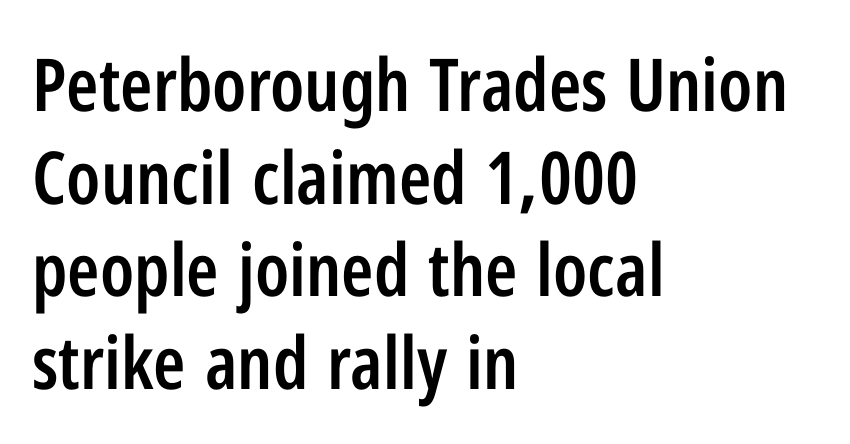
Q: Is the text bold? A: Semi-bold.
Q: Is the text italic (slanted)? A: No, it is upright.
Q: Is the typeface a serif or a sans-serif typeface? A: Sans-serif.
Q: Is the text underlined? A: No.
Q: How is the paragraph aligned? A: Left-aligned.
Q: Is the spacing between letters normal or unusually wide? A: Normal.
Q: Is the spacing between lines tight, normal or loose? A: Normal.
Q: Width (condensed, normal, or wide)? A: Condensed.
Q: Stroke contrast? A: Low.
Q: x-height? A: Medium.
Q: Monospaced? A: No.
